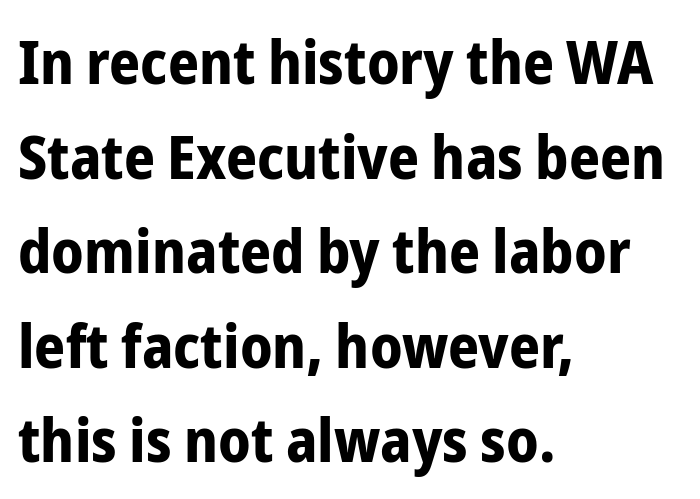
Q: Is the text bold? A: Yes.
Q: Is the text italic (slanted)? A: No, it is upright.
Q: Is the typeface a serif or a sans-serif typeface? A: Sans-serif.
Q: Is the text underlined? A: No.
Q: How is the paragraph aligned? A: Left-aligned.
Q: Is the spacing between letters normal or unusually wide? A: Normal.
Q: Is the spacing between lines tight, normal or loose? A: Normal.
Q: Width (condensed, normal, or wide)? A: Condensed.
Q: Stroke contrast? A: Low.
Q: x-height? A: Medium.
Q: Monospaced? A: No.
